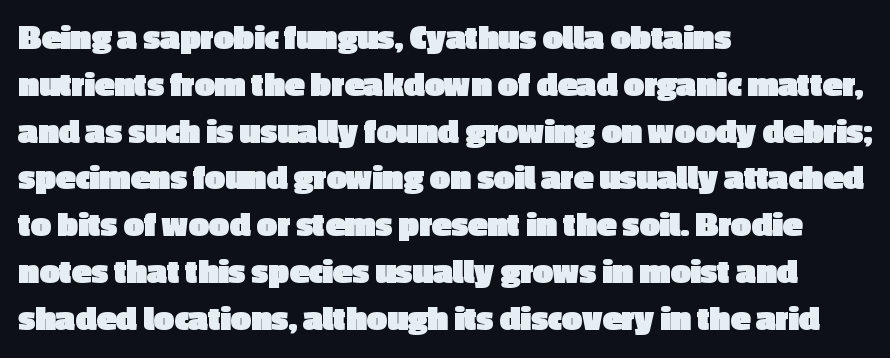
Q: Is the text bold? A: Yes.
Q: Is the text italic (slanted)? A: No, it is upright.
Q: Is the typeface a serif or a sans-serif typeface? A: Sans-serif.
Q: Is the text underlined? A: No.
Q: How is the paragraph aligned? A: Left-aligned.
Q: Is the spacing between letters normal or unusually wide? A: Normal.
Q: Is the spacing between lines tight, normal or loose? A: Normal.
Q: Width (condensed, normal, or wide)? A: Normal.
Q: x-height? A: Medium.
Q: Monospaced? A: No.
